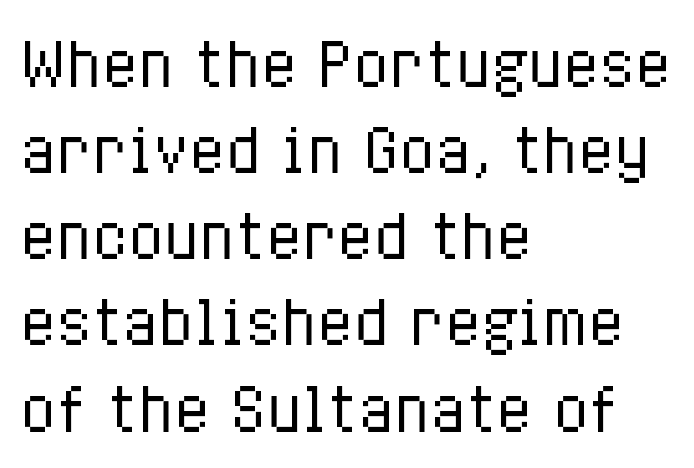
Every stem runs plumb, perpendicular to the baseline. This rendering uses left alignment, leaving the right contour irregular. The lines sit at an ordinary, default distance from one another. The face used here is proportionally spaced, like ordinary book or web type.
